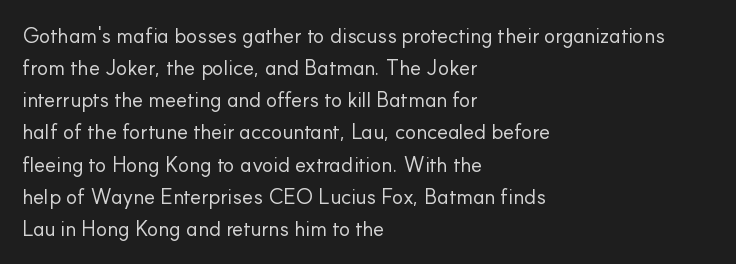
{"italic": "no", "bold": "no", "underline": "no", "align": "left", "line_spacing": "normal", "line_spacing_ratio": 1.53, "letter_spacing": "normal", "letter_spacing_em": 0.0, "glyph_px": 21}
